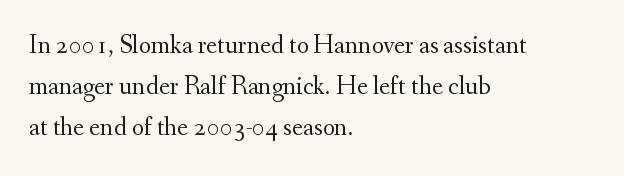
{"italic": "no", "bold": "no", "underline": "no", "align": "left", "line_spacing": "normal", "line_spacing_ratio": 1.58, "letter_spacing": "normal", "letter_spacing_em": 0.0, "glyph_px": 26}
